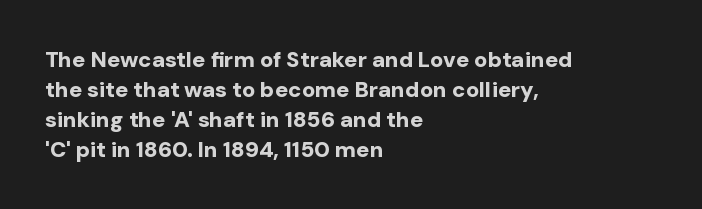
Italic: no, the glyphs are upright roman. Standard letterfit; no display-style spreading of the glyphs. Glance below the letters and you will spot only blank space. Its strokes are broad and dark, the hallmark of bold type.
